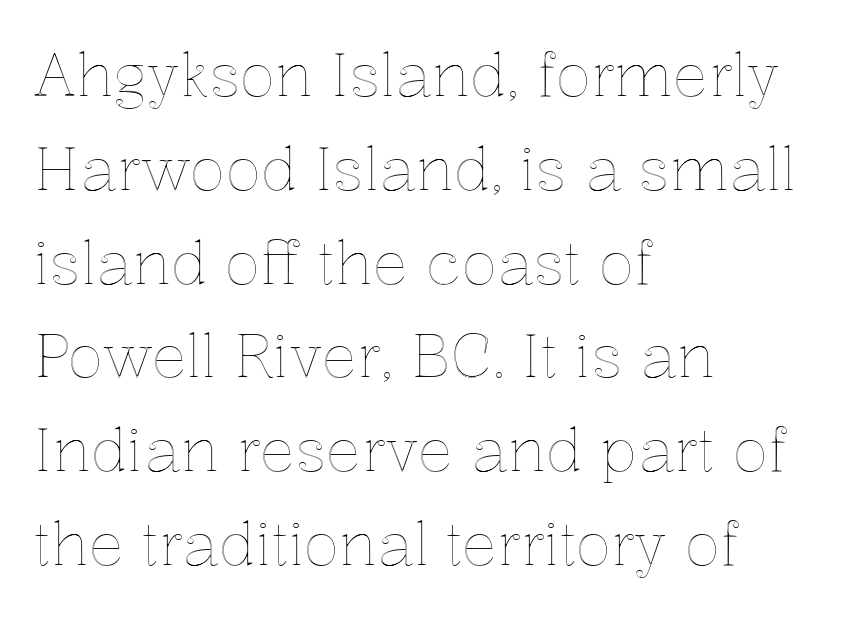
The image shows 59 px text type, upright; set left-aligned, normal line spacing (1.59x), normal letter spacing, not underlined; a medium x-height.
